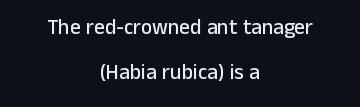
These lines keep a tight, regular rhythm from letter to letter. Loosely led — the rows are spread out. The typography opts for an upright posture over an oblique one. The paragraph shown floats in the horizontal middle. Unmarked baselines from the first word to the last.
